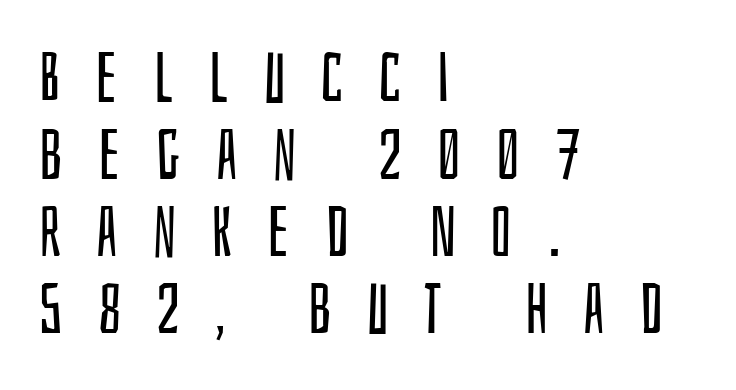
Summary of vertical rhythm: compact, with narrow interline spacing. The designer went with a sans here, leaving each stem footless. Each row of text sits above clean, open space. The cut favours lightness, reaching ordinary text weight at its darkest. Horizontally, the lines are justified to the leading edge only.
